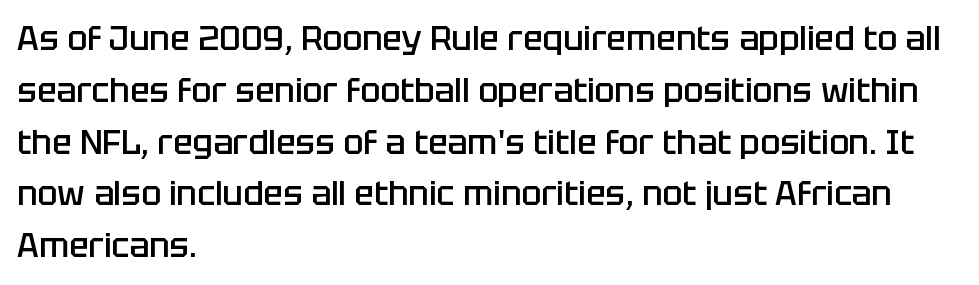
Q: Is the text bold? A: Semi-bold.
Q: Is the text italic (slanted)? A: No, it is upright.
Q: Is the typeface a serif or a sans-serif typeface? A: Sans-serif.
Q: Is the text underlined? A: No.
Q: How is the paragraph aligned? A: Left-aligned.
Q: Is the spacing between letters normal or unusually wide? A: Normal.
Q: Is the spacing between lines tight, normal or loose? A: Normal.
Q: Width (condensed, normal, or wide)? A: Normal.
Q: Stroke contrast? A: Low.
Q: x-height? A: Large.
Q: Monospaced? A: No.
